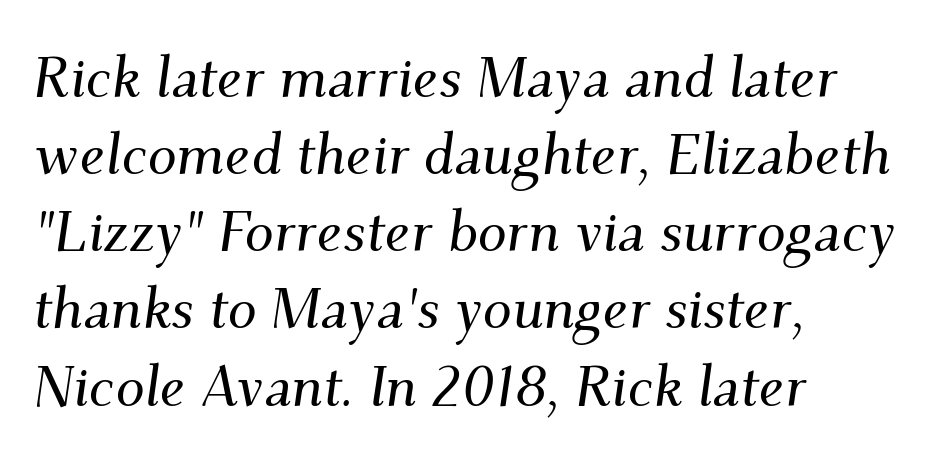
Nothing unusual about the tracking: characters are spaced as the font intends. The ragged edge is on the right, which tells us the setting is flush left. Quick note: italic. Decoration check: the copy has no underline. Looks like regular typesetting: each glyph gets only the width it needs. Vertical spacing — default.
